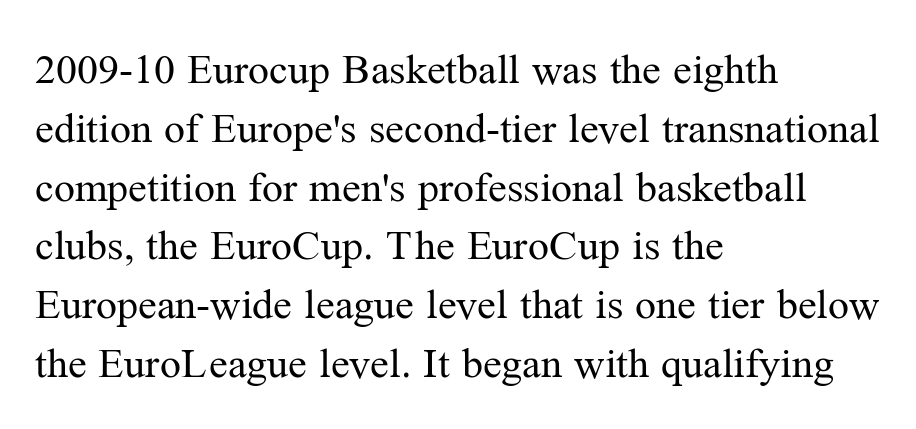
The image shows 42 px regular-weight serif type, upright; set left-aligned, normal line spacing (1.4x), normal letter spacing, not underlined; medium stroke contrast and a medium x-height.
